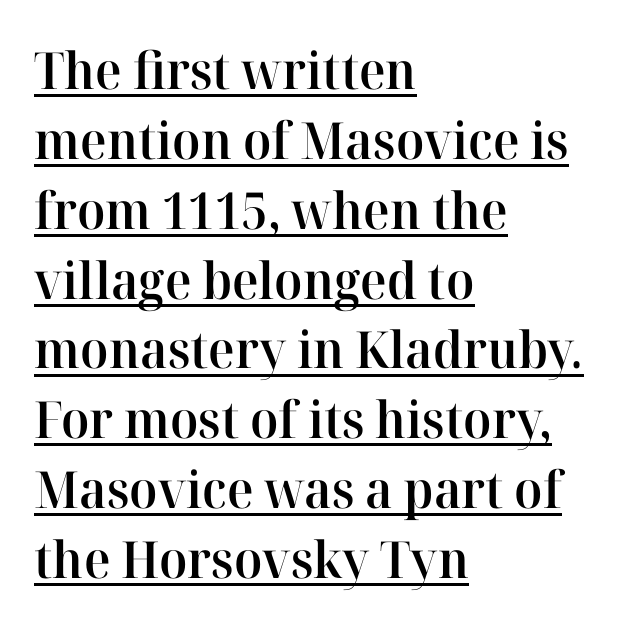
Q: Is the text bold? A: Semi-bold.
Q: Is the text italic (slanted)? A: No, it is upright.
Q: Is the typeface a serif or a sans-serif typeface? A: Serif.
Q: Is the text underlined? A: Yes.
Q: How is the paragraph aligned? A: Left-aligned.
Q: Is the spacing between letters normal or unusually wide? A: Normal.
Q: Is the spacing between lines tight, normal or loose? A: Normal.
Q: Width (condensed, normal, or wide)? A: Normal.
Q: Stroke contrast? A: High.
Q: x-height? A: Medium.
Q: Monospaced? A: No.
